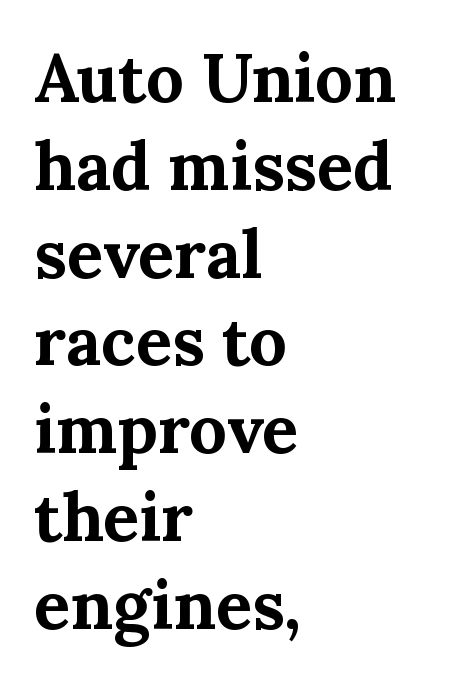
{"serif": "yes", "italic": "no", "bold": "yes", "weight": "bold", "width": "normal", "stroke_contrast": "medium", "x_height": "medium", "monospaced": "no", "underline": "no", "align": "left", "line_spacing": "normal", "line_spacing_ratio": 1.31, "letter_spacing": "normal", "letter_spacing_em": 0.0, "glyph_px": 67}
